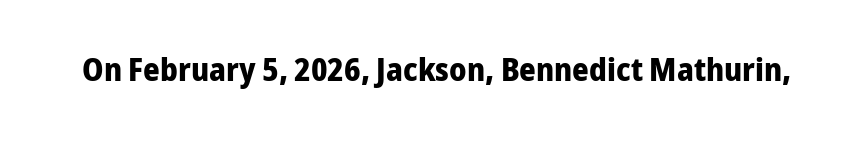
The image shows 32 px bold sans-serif type, upright; set normal letter spacing, not underlined; low stroke contrast and a medium x-height.
